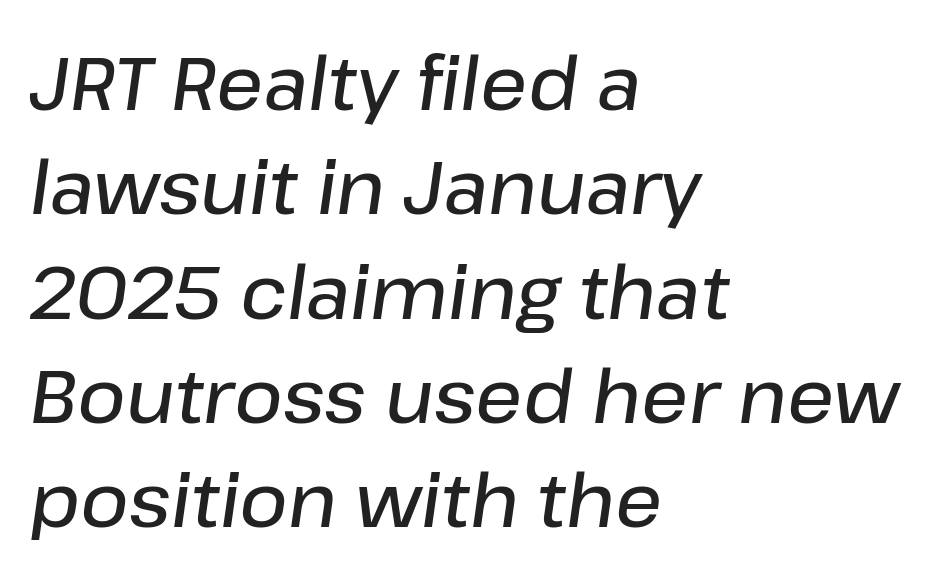
{"italic": "yes", "lean": "right", "slant_degrees": 8, "bold": "semi", "weight": "semibold", "width": "normal", "stroke_contrast": "low", "x_height": "medium", "monospaced": "no", "underline": "no", "align": "left", "line_spacing": "normal", "line_spacing_ratio": 1.41, "letter_spacing": "normal", "letter_spacing_em": 0.0, "glyph_px": 74}
